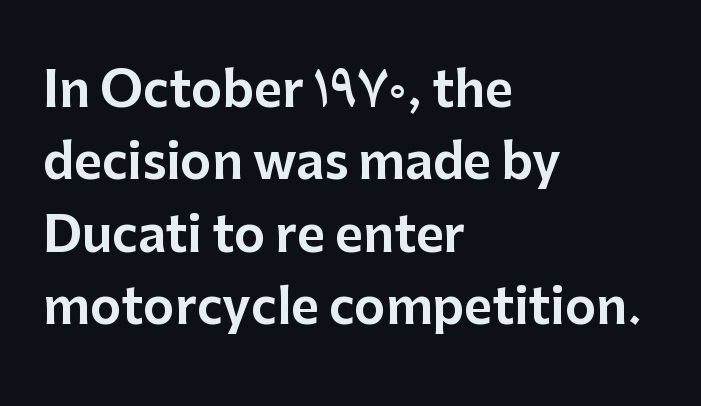
{"serif": "no", "italic": "no", "width": "normal", "stroke_contrast": "low", "x_height": "medium", "monospaced": "no", "underline": "no", "align": "left", "line_spacing": "normal", "line_spacing_ratio": 1.51, "letter_spacing": "normal", "letter_spacing_em": 0.0, "glyph_px": 48}
